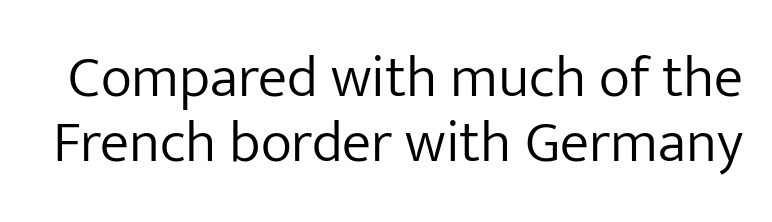
Between one letter and the next there's only the usual sliver of space. You could not count columns in this text — the font is proportionally spaced. When letters stand straight like this, we call the style roman or upright. This reads as an unemphasized weight, regular at the heaviest. Students, observe: this is what under-led, compact text looks like.
